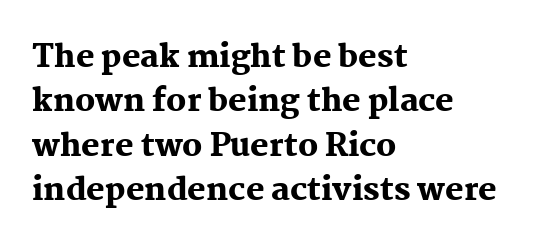
Note the varied advance widths — an 'i' is clearly narrower than an 'm'. Leftover space on each line is placed entirely after the last word. Summary of vertical rhythm: regular, with standard interline spacing. Rendered with straight, roman letterforms. You can tell from the footed stems that serif type was used. Words float on clear page, feet unadorned.
